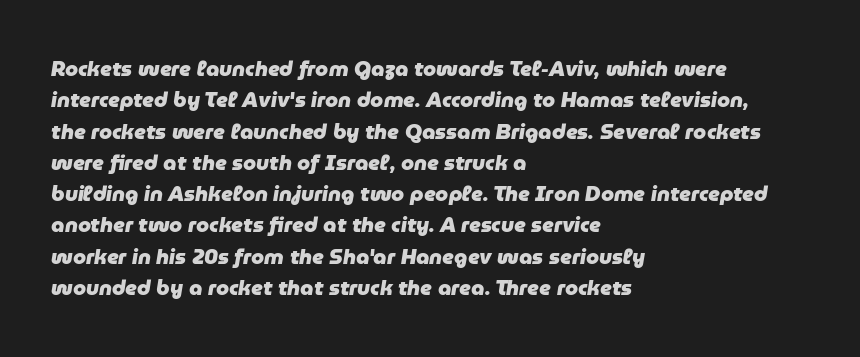
Emphasis by weight is at full strength: bold. Descender tails drop into unmarked territory. Glyph-to-glyph distance matches everyday printed text. Is the block centered? No — it sits flush against the left margin.
